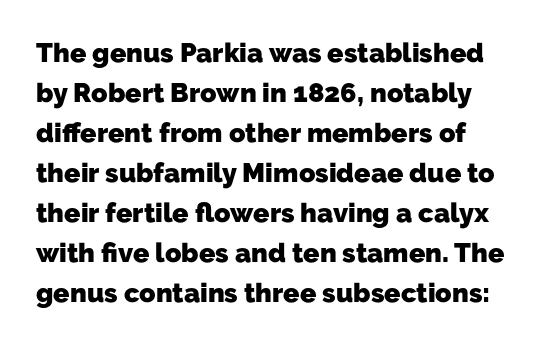
Glyph-to-glyph distance matches everyday printed text. These lines sit exactly where default settings would place them. The words here are not underlined. The typesetting leans heavy: a genuine bold.
